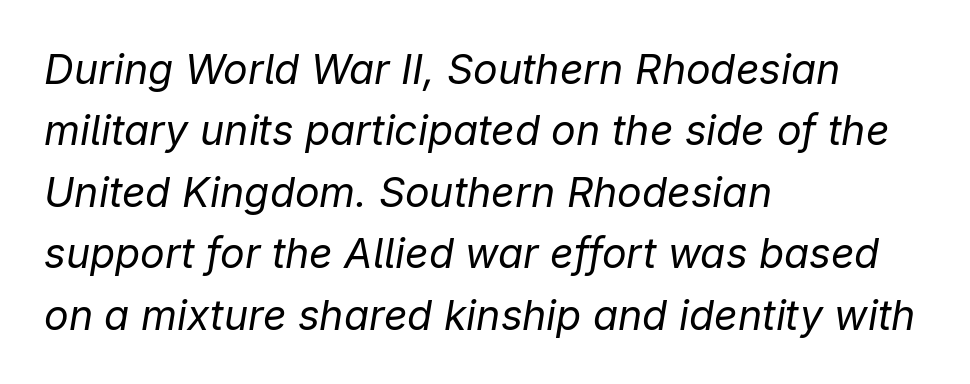
The image shows 41 px regular-weight type, italic (leaning right); set left-aligned, normal line spacing (1.5x), normal letter spacing, not underlined; low stroke contrast and a medium x-height.
